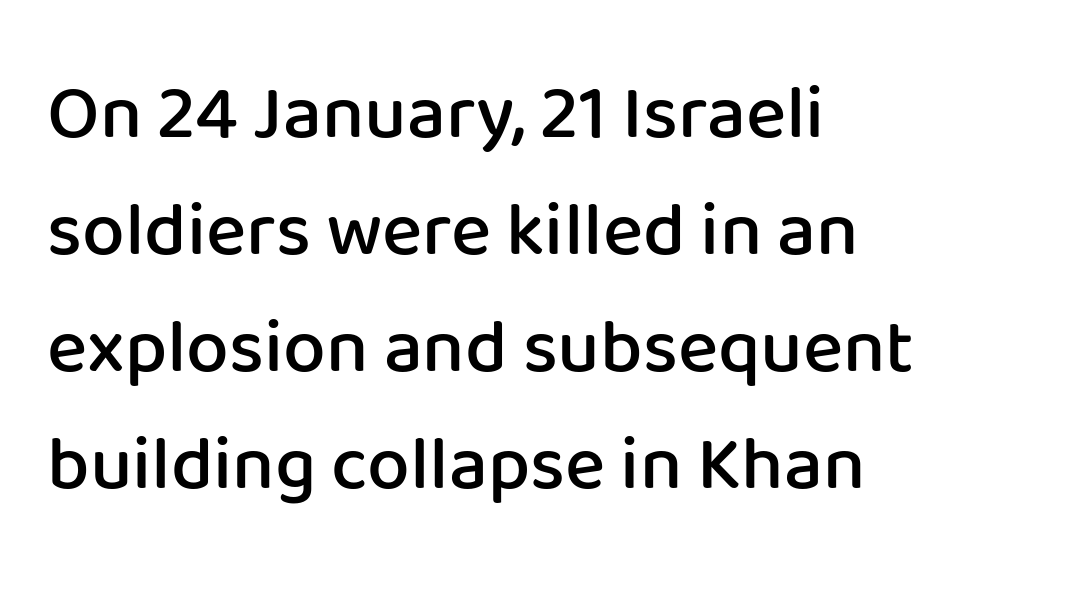
Q: Is the text bold? A: Semi-bold.
Q: Is the text italic (slanted)? A: No, it is upright.
Q: Is the typeface a serif or a sans-serif typeface? A: Sans-serif.
Q: Is the text underlined? A: No.
Q: How is the paragraph aligned? A: Left-aligned.
Q: Is the spacing between letters normal or unusually wide? A: Normal.
Q: Is the spacing between lines tight, normal or loose? A: Normal.
Q: Width (condensed, normal, or wide)? A: Normal.
Q: Stroke contrast? A: Low.
Q: x-height? A: Medium.
Q: Monospaced? A: No.
